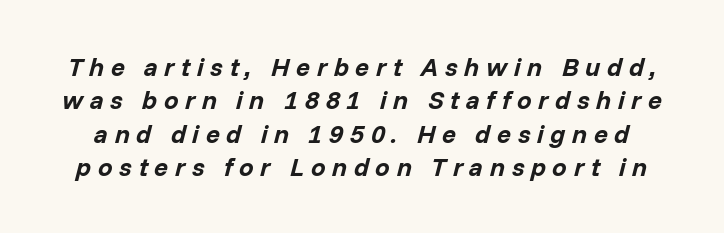
{"italic": "yes", "lean": "right", "slant_degrees": 14, "bold": "yes", "underline": "no", "line_spacing": "normal", "line_spacing_ratio": 1.28, "letter_spacing": "wide", "letter_spacing_em": 0.25, "glyph_px": 26}
